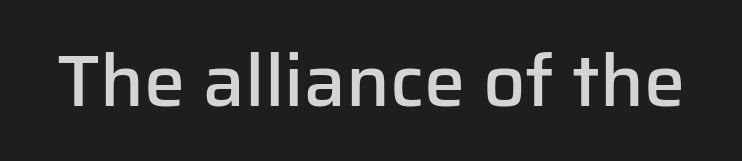
The image shows 74 px semibold sans-serif type, upright; set normal letter spacing, not underlined; low stroke contrast and a medium x-height.
